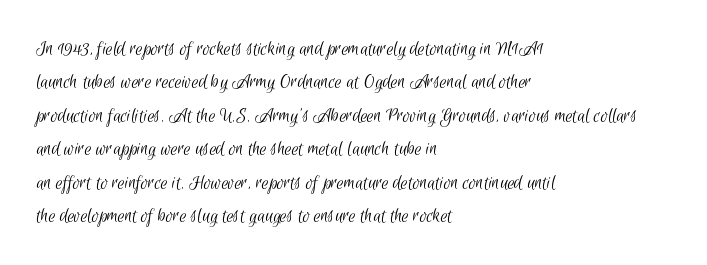
Check under the words: just untouched page. This sample uses plain, unmodified letter spacing. The compositor pushed each line to the left boundary. Nothing heavy about these letters — not bold at all.
